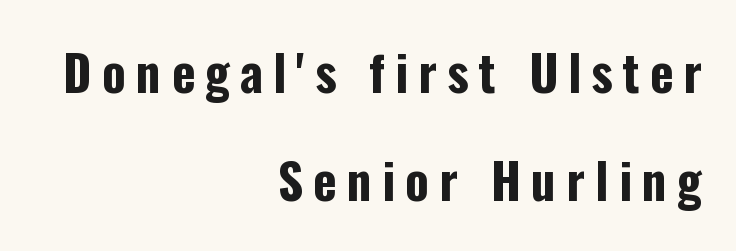
Students, this is bold: see how much ink each stroke carries. Italic? Not at all — the glyphs are vertical. The letterforms stand isolated, each surrounded by extra space. Here the designer chose a conventional face with non-uniform glyph widths.
